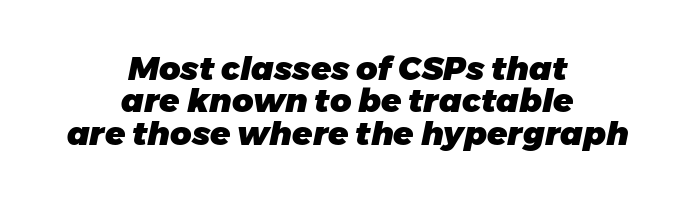
{"italic": "yes", "lean": "right", "slant_degrees": 11, "bold": "yes", "weight": "heavy", "width": "normal", "stroke_contrast": "low", "x_height": "medium", "monospaced": "no", "underline": "no", "align": "center", "line_spacing": "tight", "line_spacing_ratio": 0.98, "letter_spacing": "normal", "letter_spacing_em": 0.0, "glyph_px": 33}
